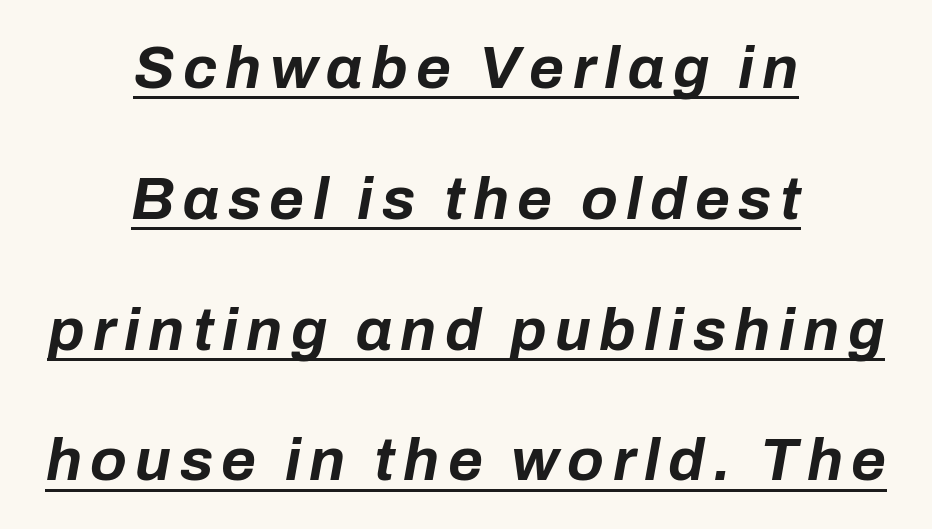
The image shows 60 px bold type, italic (leaning right); set centered, loose line spacing (2.18x), underlined; low stroke contrast and a medium x-height.
